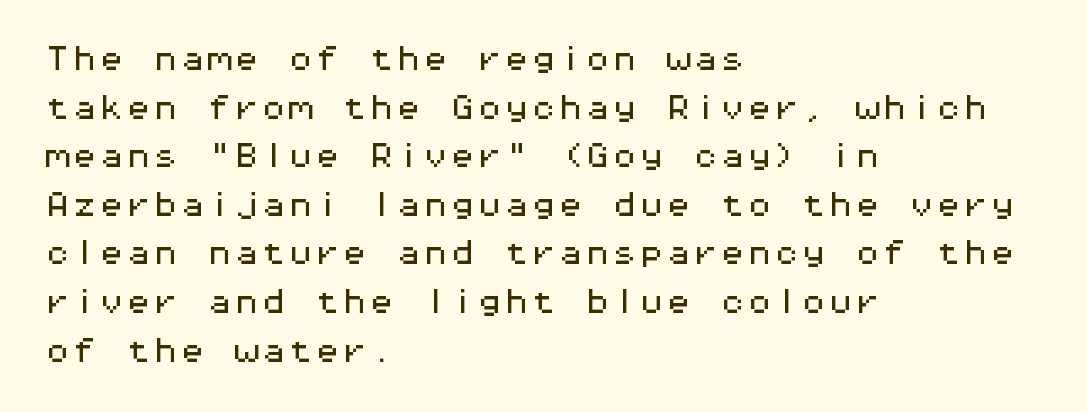
Anything drawn beneath the words? Only blank space. Students, note that the glyphs here touch the page at normal intervals. Every row of glyphs begins at an identical x-position on the left. The type sits square on the baseline with zero lean.
